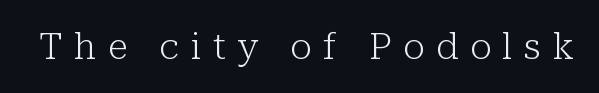
The type family on display is of the serif kind. The passage shown is not underscored anywhere. Notice how the stems are strictly vertical — no italics here. The cut favours lightness, reaching ordinary text weight at its darkest. Each letter keeps its own natural width here, so spacing adapts to shape.
